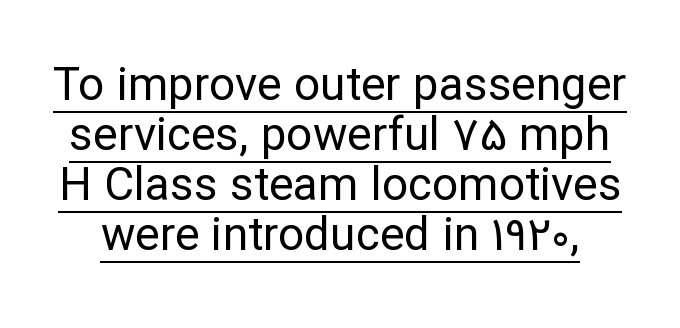
Nothing sits at the stroke ends, so this counts as sans-serif. Each letter keeps its own natural width here, so spacing adapts to shape. A typesetter would call this zero additional tracking. Stems and bowls with no extra thickness — not bold. Horizontal bands of white between lines are thin slivers.
